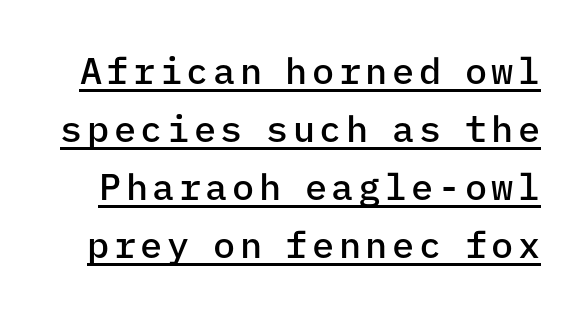
{"serif": "no", "italic": "no", "bold": "semi", "weight": "semibold", "width": "normal", "stroke_contrast": "low", "x_height": "medium", "monospaced": "yes", "underline": "yes", "line_spacing": "normal", "line_spacing_ratio": 1.57, "glyph_px": 37}
